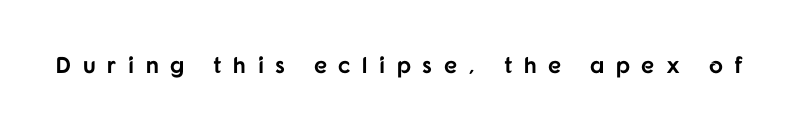
{"italic": "no", "bold": "yes", "underline": "no", "letter_spacing": "wide", "letter_spacing_em": 0.5, "glyph_px": 23}
